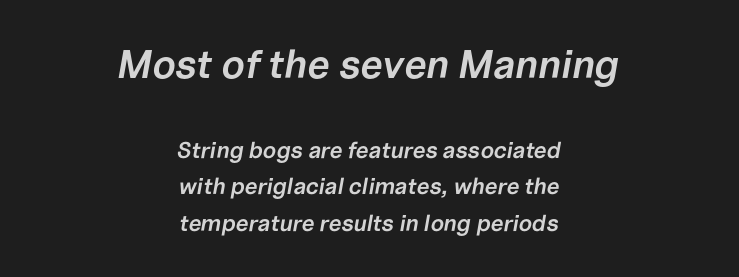
{"italic": "yes", "lean": "right", "slant_degrees": 10, "bold": "semi", "weight": "semibold", "width": "normal", "stroke_contrast": "low", "x_height": "medium", "monospaced": "no", "underline": "no", "align": "center", "line_spacing": "normal", "line_spacing_ratio": 1.59, "letter_spacing": "normal", "letter_spacing_em": 0.0, "larger_block": "first", "size_ratio": 1.74, "glyph_px": 40}
